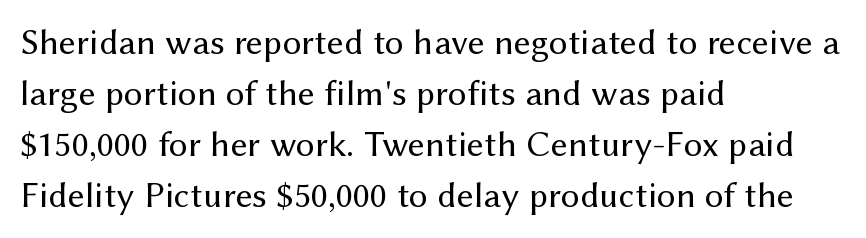
Q: Is the text bold? A: No.
Q: Is the text italic (slanted)? A: No, it is upright.
Q: Is the typeface a serif or a sans-serif typeface? A: Sans-serif.
Q: Is the text underlined? A: No.
Q: How is the paragraph aligned? A: Left-aligned.
Q: Is the spacing between letters normal or unusually wide? A: Normal.
Q: Is the spacing between lines tight, normal or loose? A: Normal.
Q: Width (condensed, normal, or wide)? A: Normal.
Q: Stroke contrast? A: Medium.
Q: x-height? A: Medium.
Q: Monospaced? A: No.
